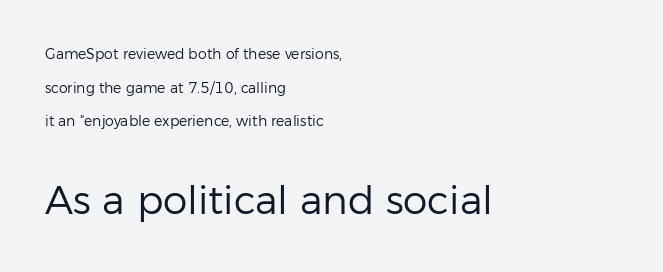
The lower block of text is set noticeably larger than the block above it. Type style note: lacks serifs. Nope, not italic — everything's standing straight. Do the characters align in a grid? No, the font is proportional.
